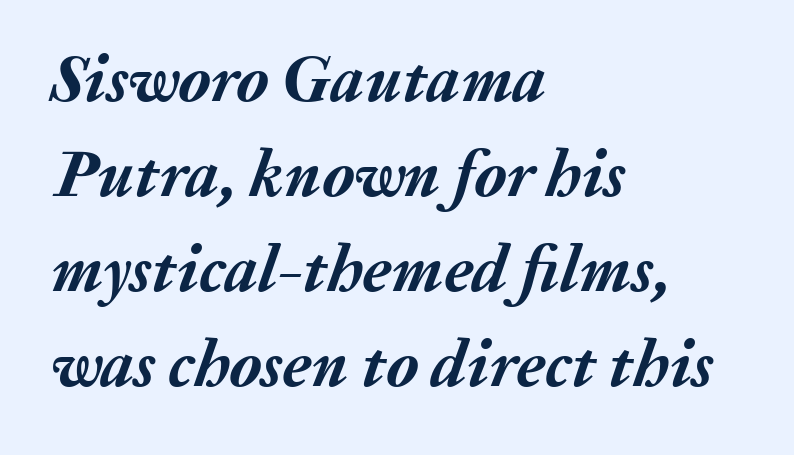
This rendering uses left alignment, leaving the right contour irregular. Designer's note — italics engaged. Quick note: interline space is typical. These lines are rendered in a variable-pitch font.
